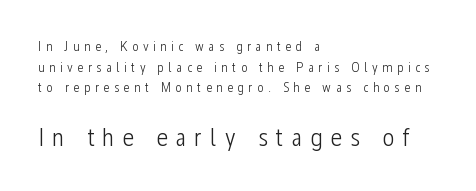
{"italic": "no", "bold": "no", "underline": "no", "align": "left", "line_spacing": "normal", "line_spacing_ratio": 1.48, "letter_spacing": "wide", "letter_spacing_em": 0.31, "larger_block": "second", "size_ratio": 1.86, "glyph_px": 26}
